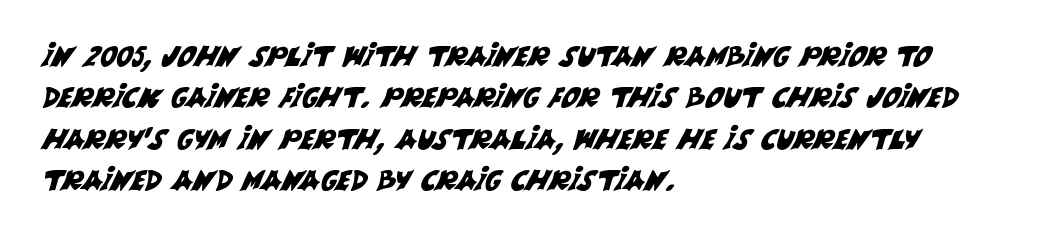
The image shows 28 px sans-serif type; set left-aligned, normal line spacing (1.48x), normal letter spacing, not underlined; medium stroke contrast and a large x-height.
